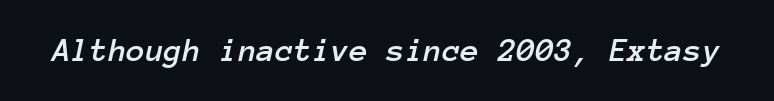
The face used here is monospaced, like something from a code editor. The specimen omits any rule beneath the text block's lines. Nothing unusual about the tracking: characters are spaced as the font intends. Italic: yes, the glyphs are oblique.
